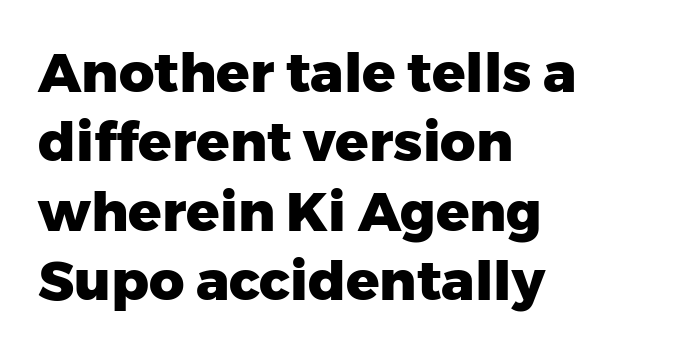
Q: Is the text bold? A: Yes.
Q: Is the text italic (slanted)? A: No, it is upright.
Q: Is the typeface a serif or a sans-serif typeface? A: Sans-serif.
Q: Is the text underlined? A: No.
Q: How is the paragraph aligned? A: Left-aligned.
Q: Is the spacing between letters normal or unusually wide? A: Normal.
Q: Is the spacing between lines tight, normal or loose? A: Normal.
Q: Width (condensed, normal, or wide)? A: Normal.
Q: Stroke contrast? A: Low.
Q: x-height? A: Medium.
Q: Monospaced? A: No.
